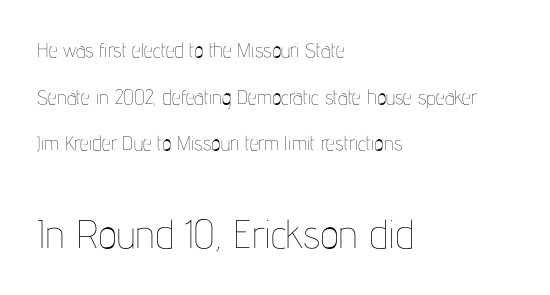
Default kerning and tracking; the words read as compact shapes. Italic? Not at all — the glyphs are vertical. Vertically, the passage feels expansive, rows floating well apart. Is this a fixed-width face? No — the glyphs have proportional, varying widths. The following chunk of copy outweighs the initial chunk in type size. Type without underlining.
